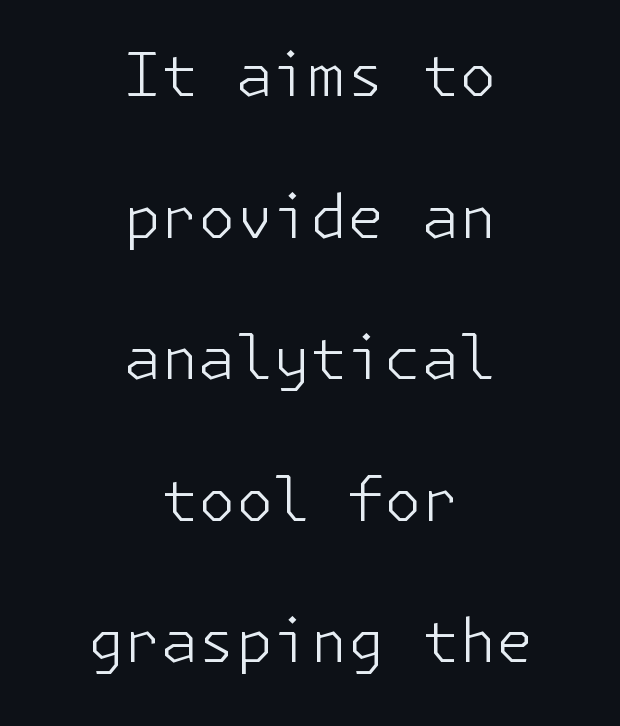
{"serif": "no", "italic": "no", "bold": "no", "weight": "light", "width": "normal", "stroke_contrast": "low", "x_height": "medium", "underline": "no", "align": "center", "line_spacing": "loose", "line_spacing_ratio": 2.36, "letter_spacing": "normal", "letter_spacing_em": 0.0, "glyph_px": 60}
